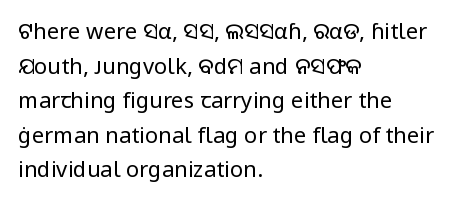
Q: Is the text bold? A: No.
Q: Is the text italic (slanted)? A: No, it is upright.
Q: Is the text underlined? A: No.
Q: How is the paragraph aligned? A: Left-aligned.
Q: Is the spacing between letters normal or unusually wide? A: Normal.
Q: Is the spacing between lines tight, normal or loose? A: Normal.
